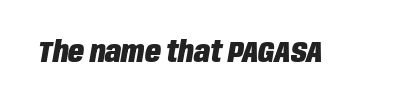
The image shows 29 px heavy, condensed type, italic (leaning right); set normal letter spacing, not underlined; low stroke contrast and a large x-height.
